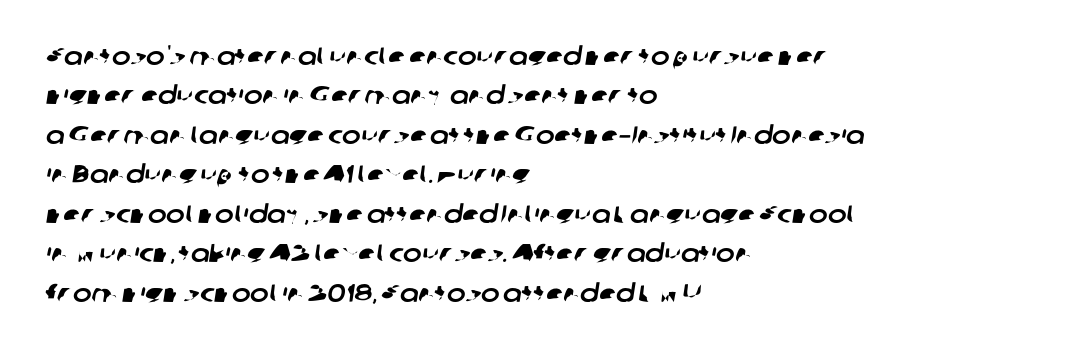
Check the space under the baseline: it is left empty. Line starts are locked; line ends wander. The lines sit at an ordinary, default distance from one another. Standard letterfit; no display-style spreading of the glyphs.
